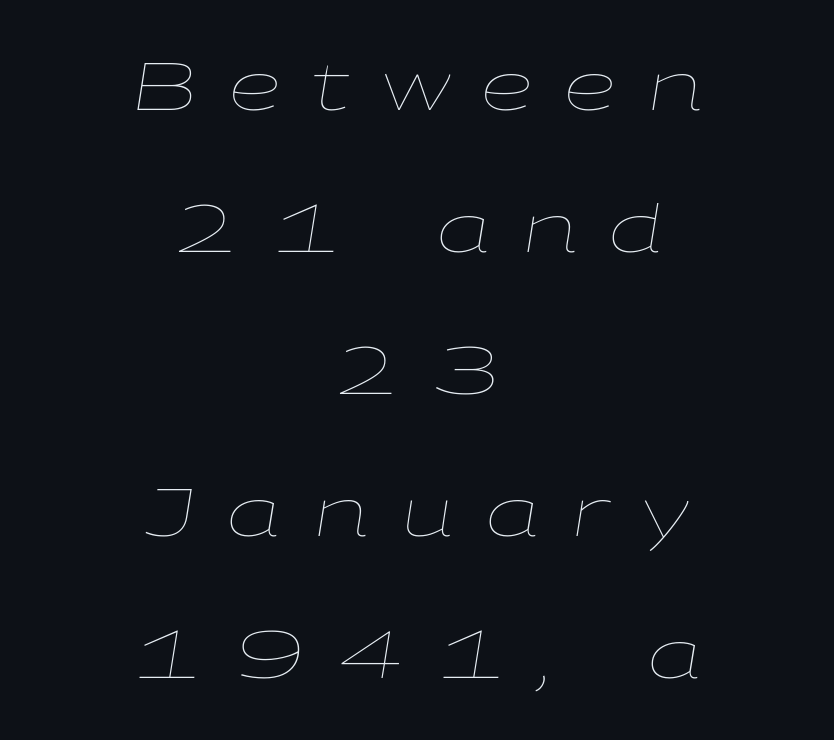
Plain, unruled lines of type. Tracking value appears strongly positive — letters spread wide. The rendering applies a slant to the glyphs. Does the copy run flush right? No — it is centered line by line. You could not count columns in this text — the font is proportionally spaced. The letters look calm and open, with moderate or lighter stems.
